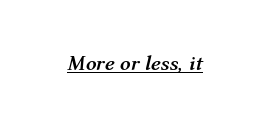
{"italic": "yes", "lean": "right", "slant_degrees": 12, "bold": "yes", "underline": "yes", "letter_spacing": "normal", "letter_spacing_em": 0.0, "glyph_px": 21}
